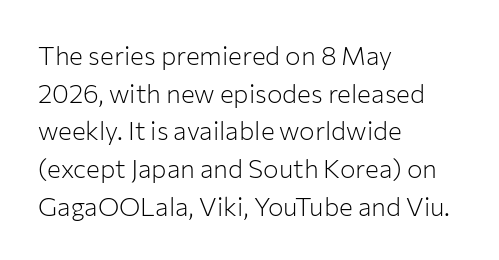
The image shows 26 px text type, upright; set left-aligned, normal line spacing (1.45x), normal letter spacing, not underlined.
